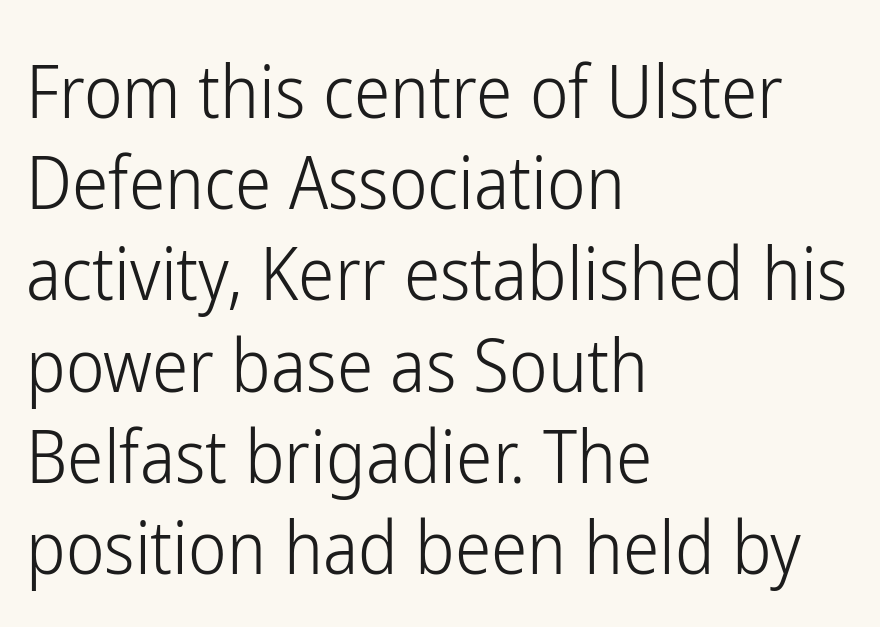
Q: Is the text bold? A: No.
Q: Is the text italic (slanted)? A: No, it is upright.
Q: Is the typeface a serif or a sans-serif typeface? A: Sans-serif.
Q: Is the text underlined? A: No.
Q: How is the paragraph aligned? A: Left-aligned.
Q: Is the spacing between letters normal or unusually wide? A: Normal.
Q: Is the spacing between lines tight, normal or loose? A: Normal.
Q: Width (condensed, normal, or wide)? A: Condensed.
Q: Stroke contrast? A: Low.
Q: x-height? A: Medium.
Q: Monospaced? A: No.
